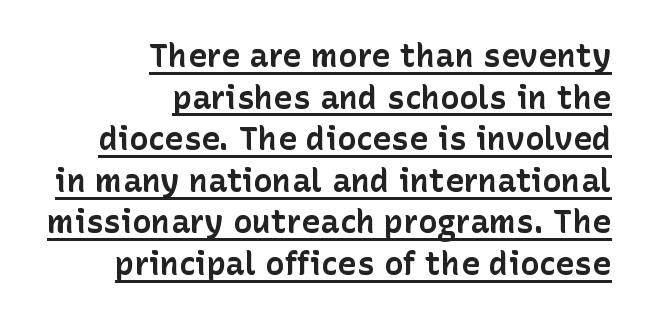
The image shows 32 px bold sans-serif type, upright; set right-aligned, normal line spacing (1.3x), normal letter spacing, underlined; low stroke contrast and a medium x-height.
